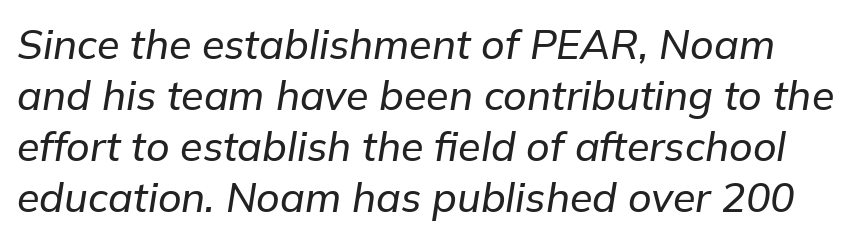
The tracking reads as untouched default to a designer's eye. Yep, that's italic — everything's leaning. Do the characters align in a grid? No, the font is proportional. The specimen omits any rule beneath the text block's lines.
